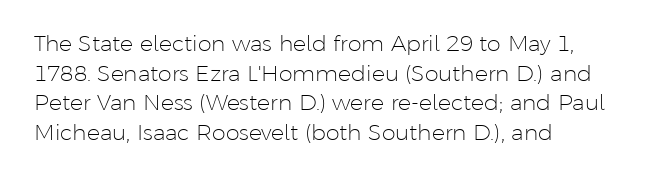
The image shows 22 px text type, upright; set left-aligned, normal line spacing (1.35x), normal letter spacing, not underlined.
